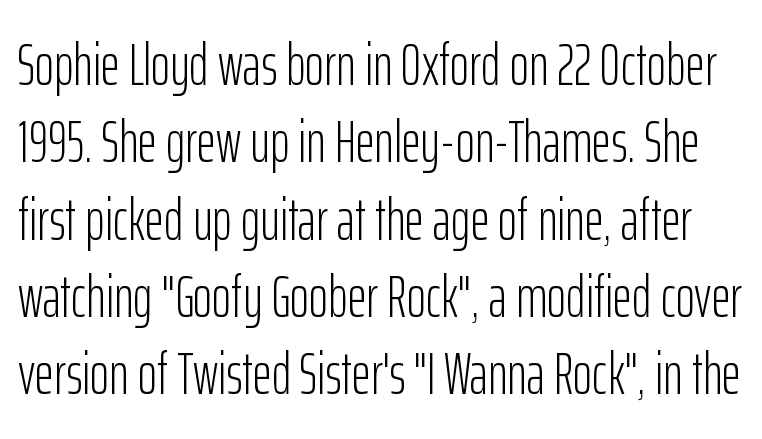
Honestly, there is no underline to notice here at all. The text was rendered using a sans face with plain stroke endings. If you measured baseline to baseline, you'd find a middling distance. Notice how the stems are strictly vertical — no italics here. The cut favours lightness, reaching ordinary text weight at its darkest. You could call the tracking neutral — neither tight nor loose.
